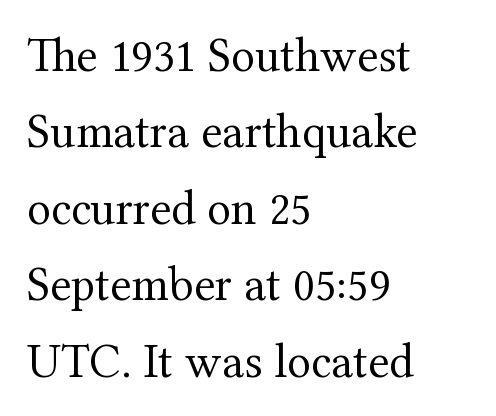
{"serif": "yes", "italic": "no", "bold": "no", "weight": "regular", "width": "normal", "stroke_contrast": "medium", "x_height": "medium", "monospaced": "no", "underline": "no", "align": "left", "line_spacing": "normal", "line_spacing_ratio": 1.56, "letter_spacing": "normal", "letter_spacing_em": 0.0, "glyph_px": 49}
